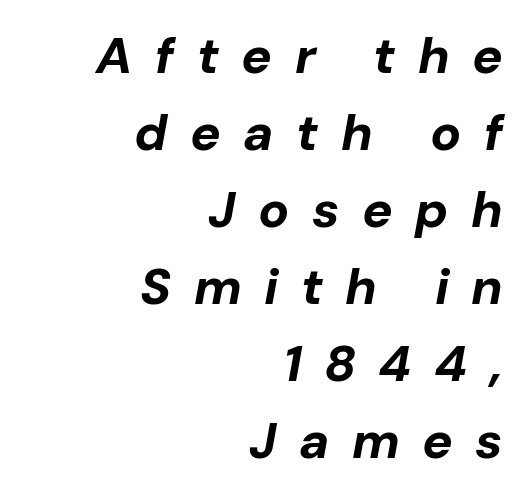
The image shows 51 px bold type, italic (leaning right); set right-aligned, normal line spacing (1.51x), unusually wide letter spacing (+0.44 em), not underlined; low stroke contrast and a medium x-height.
